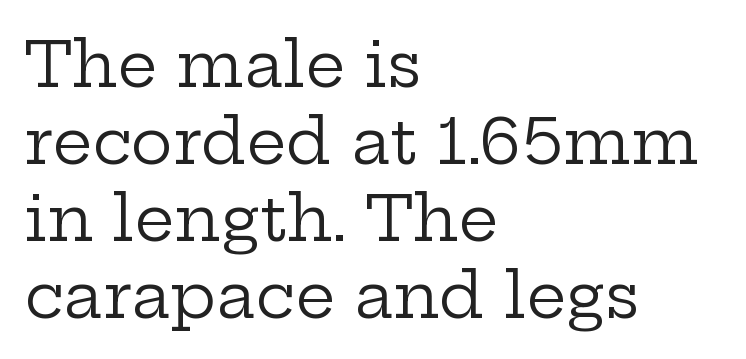
Check where the strokes stop: tiny serifs finish them off. Letter spacing: default. Casual observation: everything's shoved over to the left. When letters stand straight like this, we call the style roman or upright. Only glyphs here, with clear space below each row. On a weight scale, this lands at 450 or below.
